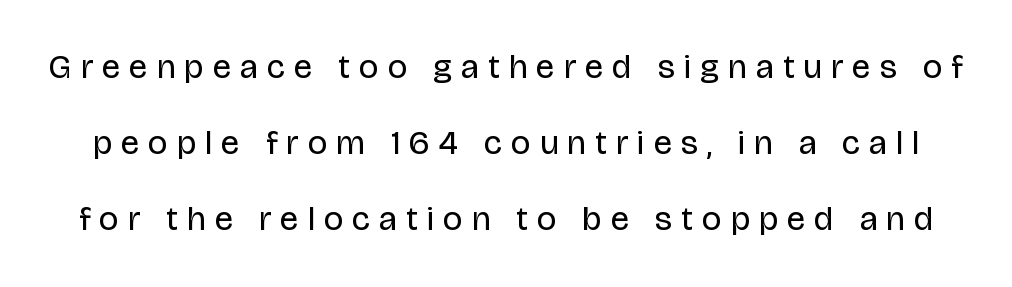
Q: Is the text bold? A: No.
Q: Is the text italic (slanted)? A: No, it is upright.
Q: Is the typeface a serif or a sans-serif typeface? A: Sans-serif.
Q: Is the text underlined? A: No.
Q: Is the spacing between letters normal or unusually wide? A: Unusually wide.
Q: Is the spacing between lines tight, normal or loose? A: Loose.
Q: Width (condensed, normal, or wide)? A: Normal.
Q: Stroke contrast? A: Low.
Q: x-height? A: Large.
Q: Monospaced? A: No.
